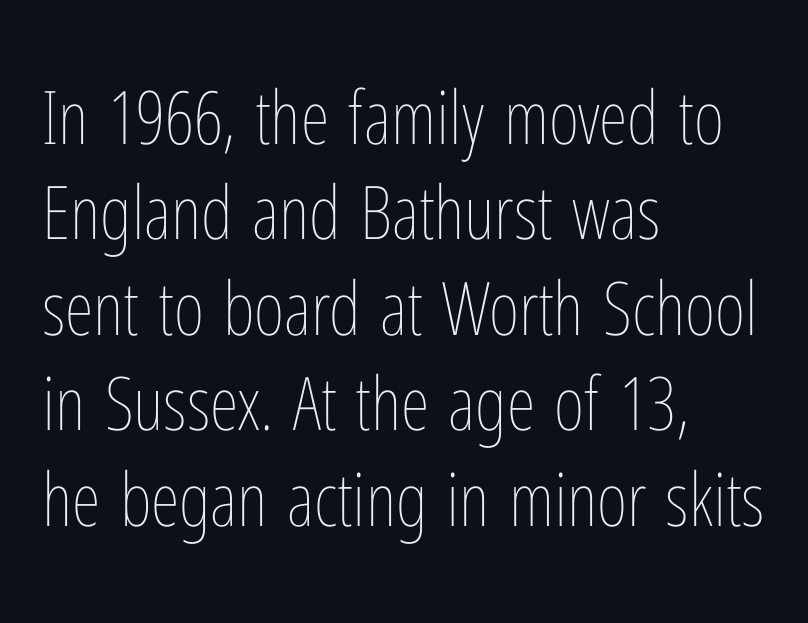
Q: Is the text bold? A: No.
Q: Is the text italic (slanted)? A: No, it is upright.
Q: Is the text underlined? A: No.
Q: How is the paragraph aligned? A: Left-aligned.
Q: Is the spacing between letters normal or unusually wide? A: Normal.
Q: Is the spacing between lines tight, normal or loose? A: Normal.
Q: Width (condensed, normal, or wide)? A: Condensed.
Q: Stroke contrast? A: Low.
Q: x-height? A: Medium.
Q: Monospaced? A: No.
